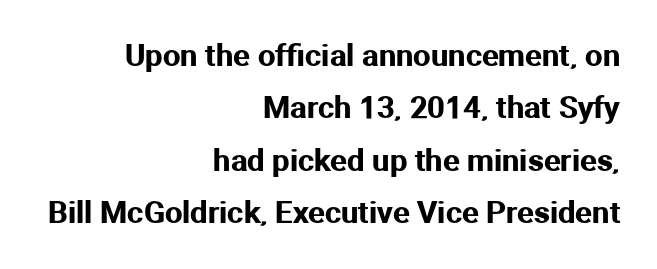
{"serif": "no", "italic": "no", "width": "normal", "stroke_contrast": "medium", "x_height": "medium", "monospaced": "no", "underline": "no", "align": "right", "line_spacing": "normal", "line_spacing_ratio": 1.69, "letter_spacing": "normal", "letter_spacing_em": 0.0, "glyph_px": 31}
